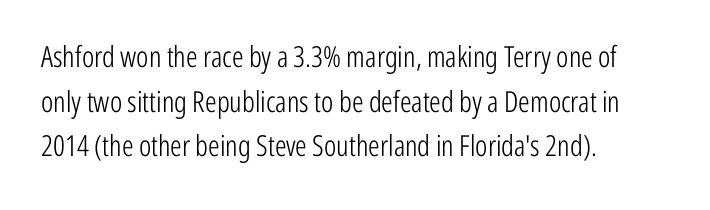
The image shows 29 px light, condensed sans-serif type, upright; set left-aligned, normal line spacing (1.54x), normal letter spacing, not underlined; low stroke contrast and a medium x-height.
